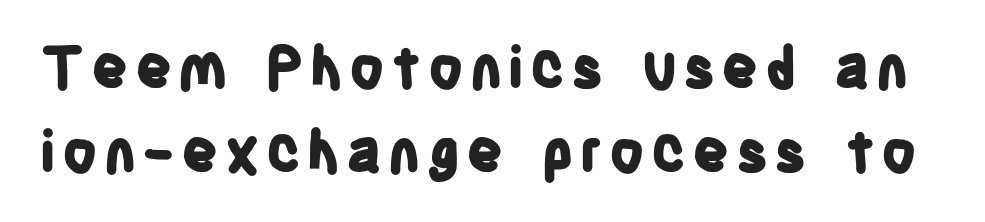
{"serif": "no", "italic": "no", "bold": "yes", "weight": "bold", "width": "condensed", "stroke_contrast": "low", "x_height": "large", "monospaced": "no", "underline": "no", "line_spacing": "normal", "line_spacing_ratio": 1.47, "glyph_px": 57}
